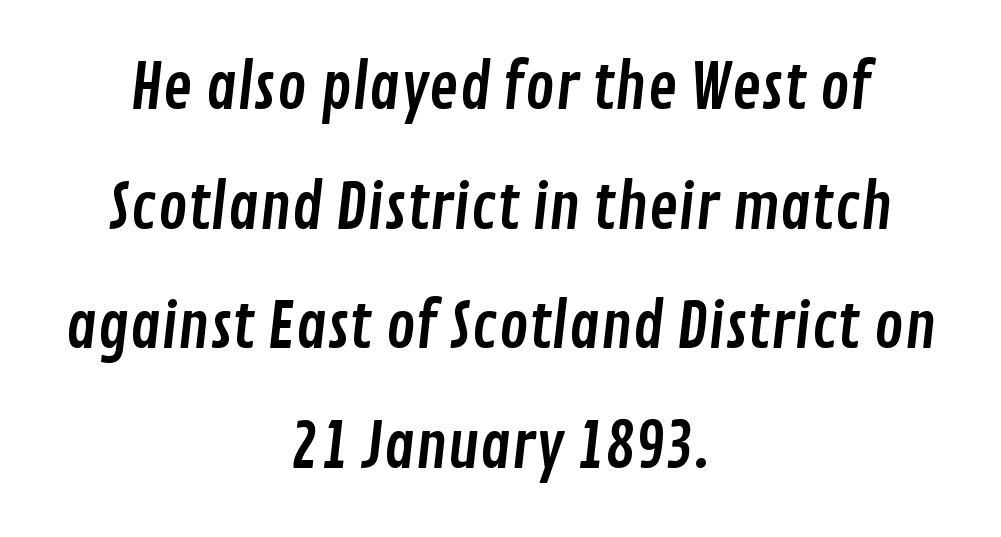
The image shows 62 px condensed sans-serif type; set centered, loose line spacing (1.93x), normal letter spacing, not underlined; low stroke contrast and a medium x-height.
